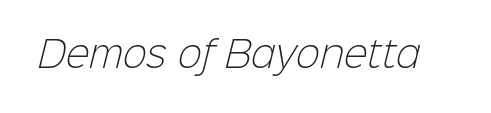
Unlike a traditional serif, this face leaves its strokes unadorned. Weight: not bold — regular or lighter. You could call the tracking neutral — neither tight nor loose. The passage shown is typed in a proportional face where columns would drift. The area under the type is left untouched.
